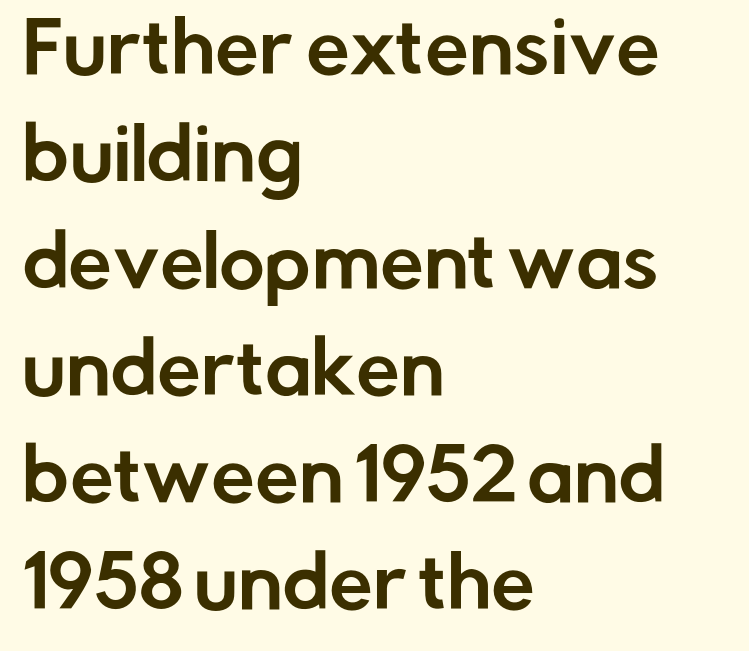
Horizontally, the lines are justified to the leading edge only. Clear beneath every line of the passage. Italic? Not at all — the glyphs are vertical. What's the leading like? Ordinary, nothing unusual. Characters follow at the spacing the type designer built in. The typeface chosen for these lines omits serifs.
